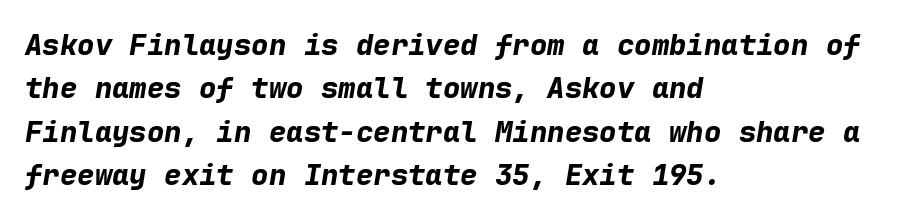
{"italic": "yes", "lean": "right", "slant_degrees": 9, "bold": "yes", "weight": "bold", "width": "normal", "stroke_contrast": "low", "x_height": "medium", "monospaced": "yes", "underline": "no", "align": "left", "line_spacing": "normal", "line_spacing_ratio": 1.5, "letter_spacing": "normal", "letter_spacing_em": 0.0, "glyph_px": 29}
